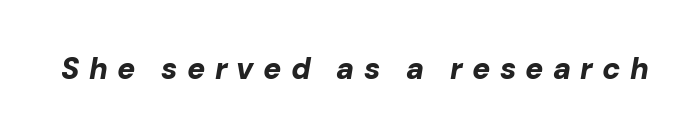
Q: Is the text bold? A: Yes.
Q: Is the text italic (slanted)? A: Yes, it leans right by about 10 degrees.
Q: Is the text underlined? A: No.
Q: Is the spacing between letters normal or unusually wide? A: Unusually wide.
Q: Width (condensed, normal, or wide)? A: Normal.
Q: Stroke contrast? A: Low.
Q: x-height? A: Medium.
Q: Monospaced? A: No.
